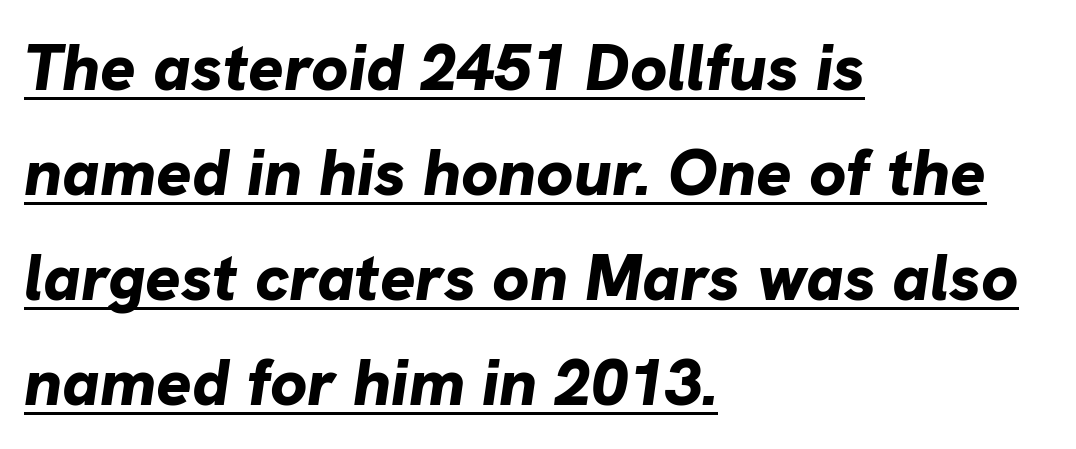
The image shows 66 px bold type, italic (leaning right); set left-aligned, normal line spacing (1.59x), normal letter spacing, underlined; low stroke contrast and a medium x-height.
